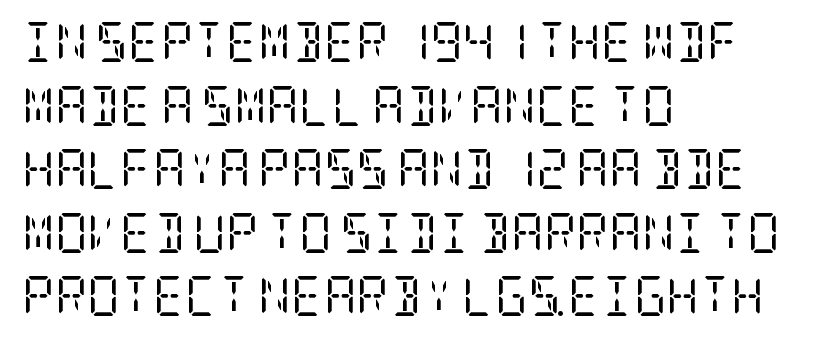
{"serif": "yes", "italic": "no", "bold": "no", "weight": "regular", "width": "condensed", "stroke_contrast": "low", "x_height": "large", "underline": "no", "align": "left", "line_spacing": "normal", "line_spacing_ratio": 1.59, "letter_spacing": "normal", "letter_spacing_em": 0.0, "glyph_px": 40}
